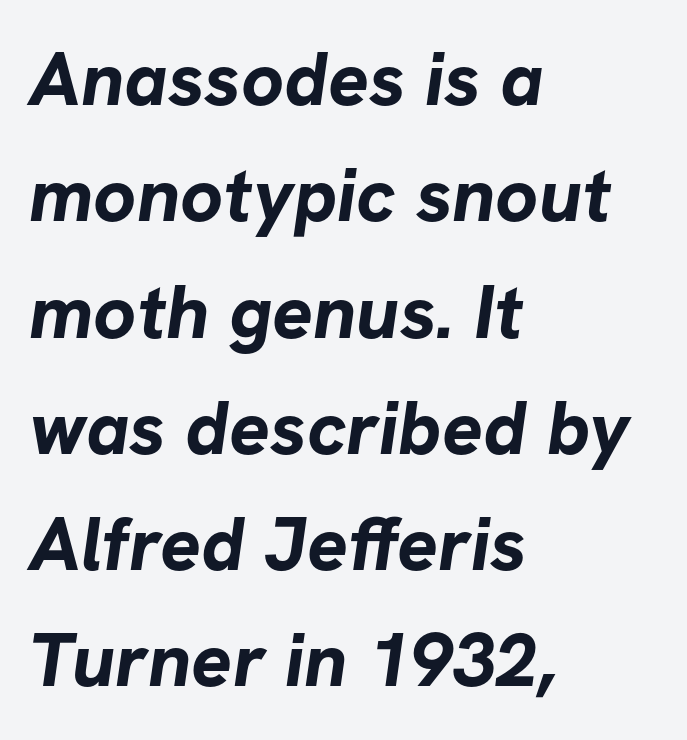
{"serif": "no", "bold": "yes", "weight": "bold", "width": "normal", "stroke_contrast": "low", "x_height": "medium", "monospaced": "no", "underline": "no", "align": "left", "line_spacing": "normal", "line_spacing_ratio": 1.53, "letter_spacing": "normal", "letter_spacing_em": 0.0, "glyph_px": 76}
